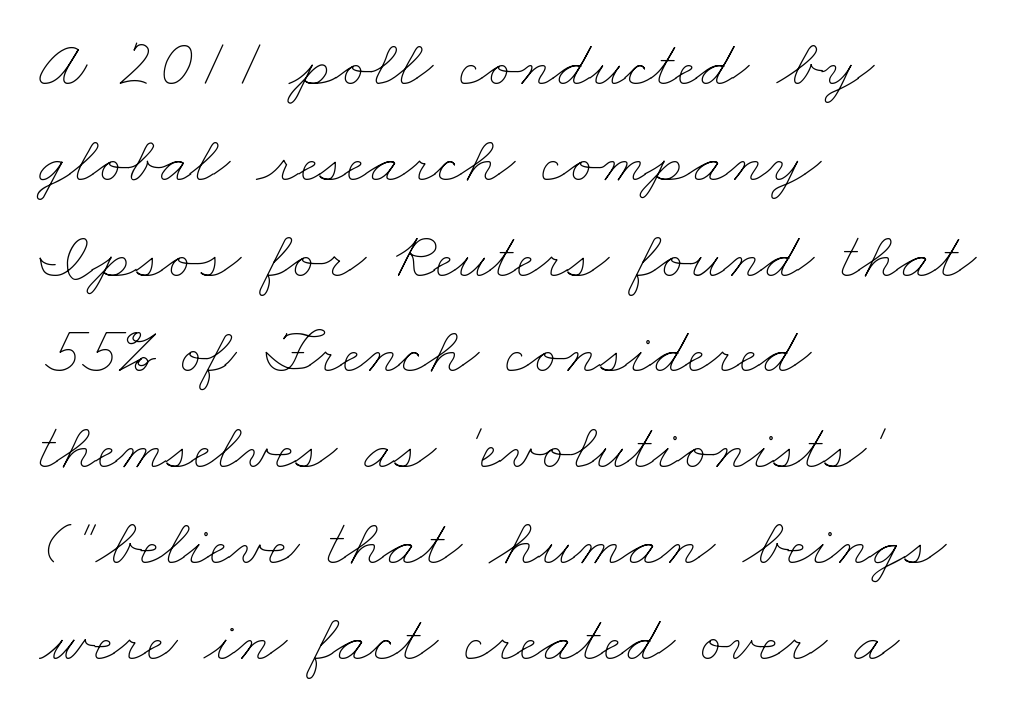
Notice how the passage keeps a crisp vertical edge on the left only. The face used here is proportionally spaced, like ordinary book or web type. The line-height multiplier appears to be the usual default. The typeface has the unassuming heft of standard copy or less. Underlining? Definitely not there. Spacing between characters is what you'd get straight out of the box.
